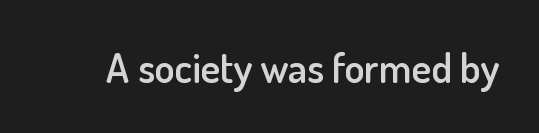
The glyphs have the mass of a demibold cut, below bold. A typesetter would mark this as roman, not italic. Just letters on the line, the space beneath them empty. The glyphs in this specimen are sans serif. Varying glyph widths throughout — classic text-font behaviour. Spacing between characters is what you'd get straight out of the box.
